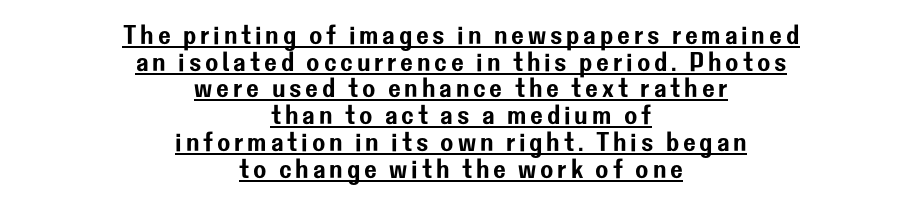
Q: Is the text italic (slanted)? A: No, it is upright.
Q: Is the text underlined? A: Yes.
Q: How is the paragraph aligned? A: Centered.
Q: Is the spacing between lines tight, normal or loose? A: Tight.
